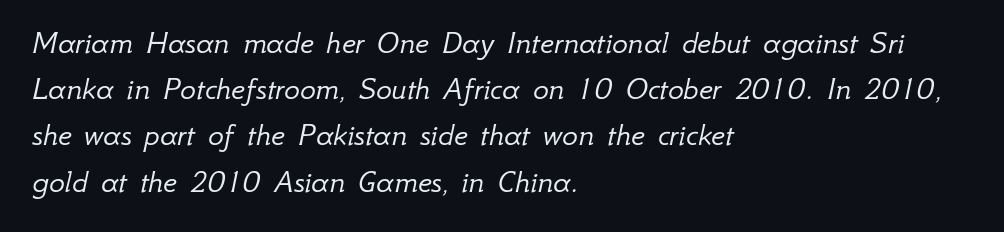
Q: Is the text bold? A: No.
Q: Is the text italic (slanted)? A: Yes, it leans right by about 12 degrees.
Q: Is the text underlined? A: No.
Q: How is the paragraph aligned? A: Left-aligned.
Q: Is the spacing between letters normal or unusually wide? A: Normal.
Q: Is the spacing between lines tight, normal or loose? A: Normal.
Q: Width (condensed, normal, or wide)? A: Normal.
Q: Stroke contrast? A: Low.
Q: x-height? A: Small.
Q: Monospaced? A: No.
